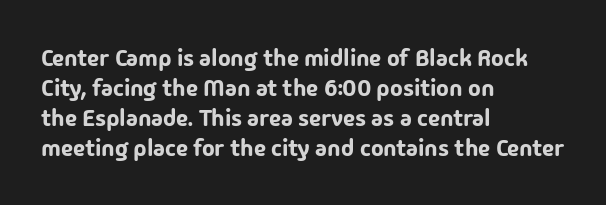
The image shows 24 px text type, upright; set left-aligned, normal line spacing (1.25x), normal letter spacing, not underlined.
